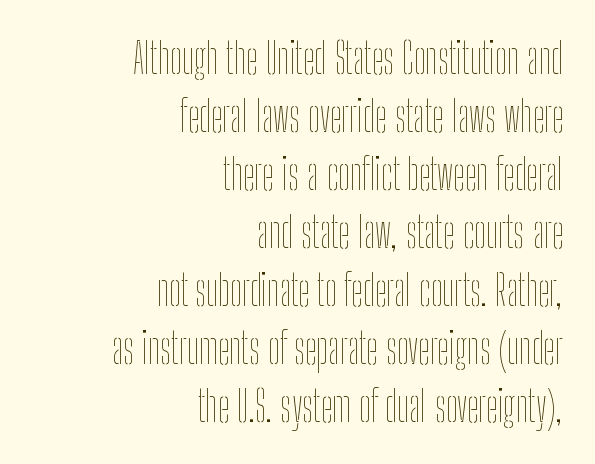
{"italic": "no", "bold": "no", "weight": "thin", "width": "condensed", "stroke_contrast": "low", "x_height": "medium", "monospaced": "no", "underline": "no", "align": "right", "line_spacing": "normal", "line_spacing_ratio": 1.38, "letter_spacing": "normal", "letter_spacing_em": 0.0, "glyph_px": 42}
